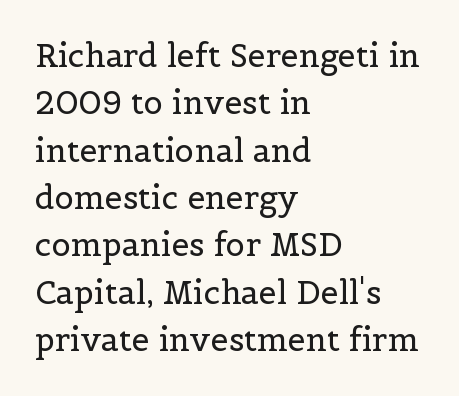
No extra ink here — the face is not bold. Each word holds together tightly as a unit, with standard inter-letter gaps. Do the characters align in a grid? No, the font is proportional. The font's upright variant was chosen for this text.
